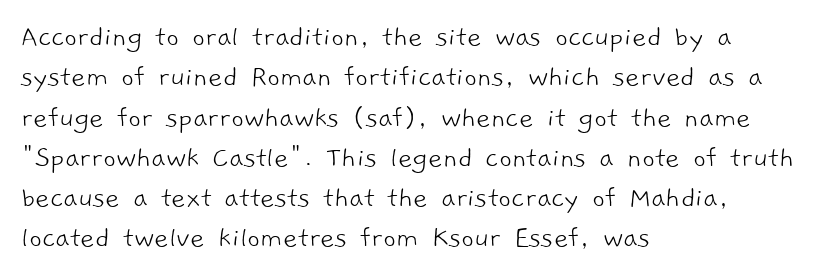
Q: Is the text bold? A: No.
Q: Is the typeface a serif or a sans-serif typeface? A: Sans-serif.
Q: Is the text underlined? A: No.
Q: How is the paragraph aligned? A: Left-aligned.
Q: Is the spacing between letters normal or unusually wide? A: Normal.
Q: Is the spacing between lines tight, normal or loose? A: Normal.
Q: Width (condensed, normal, or wide)? A: Normal.
Q: Stroke contrast? A: Low.
Q: x-height? A: Medium.
Q: Monospaced? A: No.
